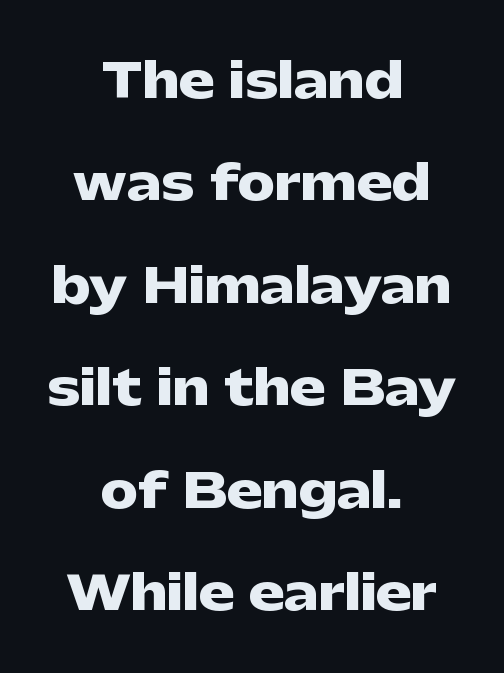
{"serif": "no", "italic": "no", "bold": "yes", "weight": "heavy", "width": "wide", "stroke_contrast": "low", "x_height": "medium", "monospaced": "no", "underline": "no", "align": "center", "line_spacing": "loose", "line_spacing_ratio": 2.18, "letter_spacing": "normal", "letter_spacing_em": 0.0, "glyph_px": 47}
